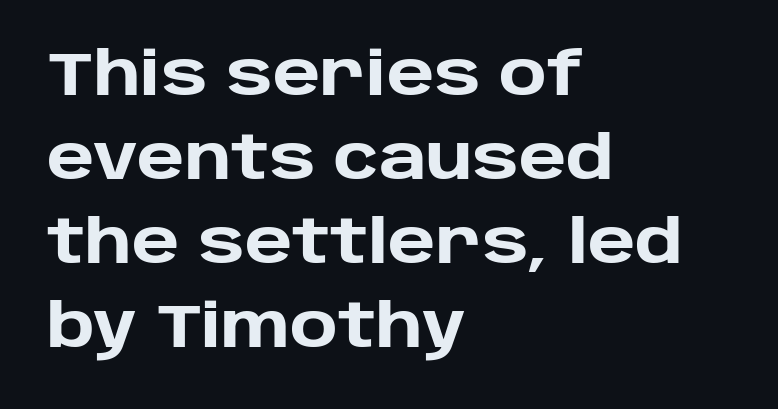
{"serif": "no", "italic": "no", "bold": "yes", "weight": "heavy", "width": "normal", "stroke_contrast": "low", "x_height": "large", "monospaced": "no", "underline": "no", "align": "left", "line_spacing": "normal", "line_spacing_ratio": 1.4, "letter_spacing": "normal", "letter_spacing_em": 0.0, "glyph_px": 60}
